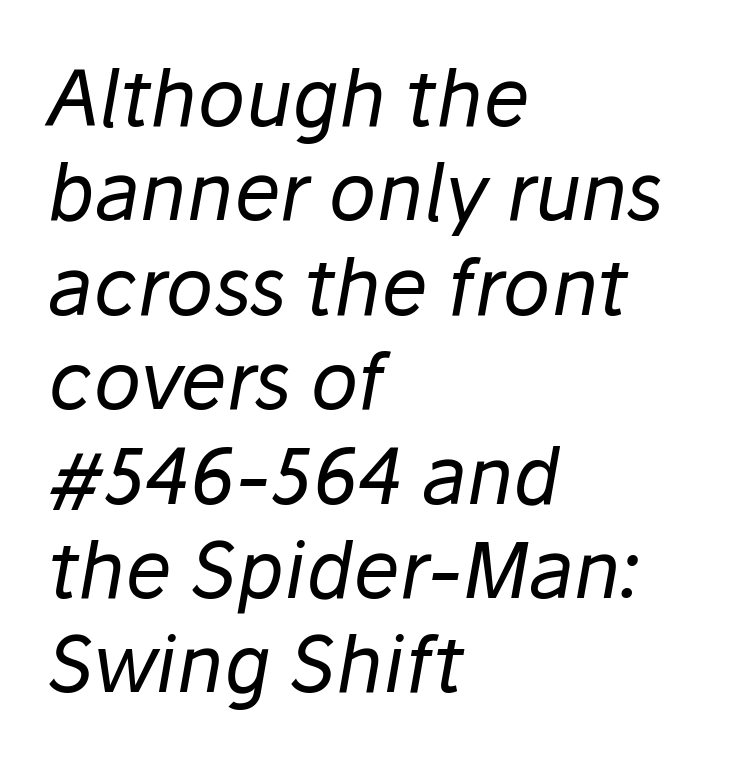
Q: Is the text bold? A: No.
Q: Is the text italic (slanted)? A: Yes, it leans right by about 10 degrees.
Q: Is the text underlined? A: No.
Q: How is the paragraph aligned? A: Left-aligned.
Q: Is the spacing between letters normal or unusually wide? A: Normal.
Q: Width (condensed, normal, or wide)? A: Normal.
Q: Stroke contrast? A: Low.
Q: x-height? A: Medium.
Q: Monospaced? A: No.
